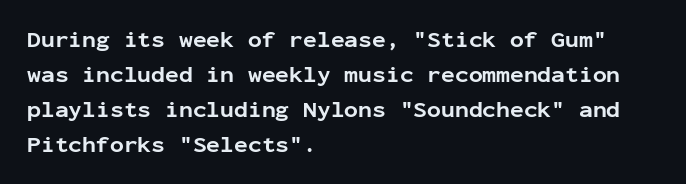
A normal amount of white space separates one row of letters from the next. The lines in this sample share a left origin and differ only in where they stop. Characters follow at the spacing the type designer built in. In terms of weight, the rendering is a true, heavy bold.
